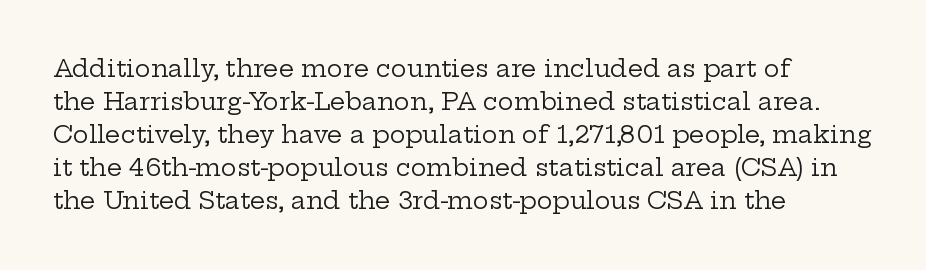
Horizontally, the lines are justified to the leading edge only. A roman cut, with each character standing at attention. The lines sit at an ordinary, default distance from one another. The font sits on the lighter half of the weight spectrum, regular included. Just letters on the line, the space beneath them empty. Standard letterfit; no display-style spreading of the glyphs.
